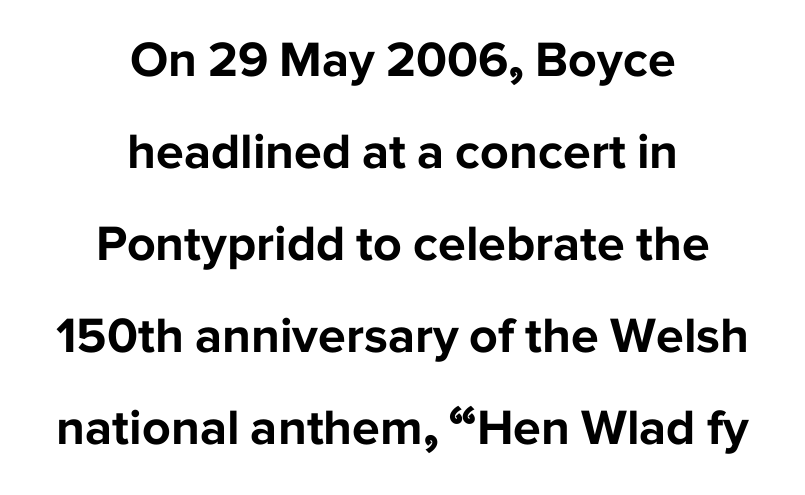
Q: Is the text bold? A: Yes.
Q: Is the text italic (slanted)? A: No, it is upright.
Q: Is the typeface a serif or a sans-serif typeface? A: Sans-serif.
Q: Is the text underlined? A: No.
Q: How is the paragraph aligned? A: Centered.
Q: Is the spacing between letters normal or unusually wide? A: Normal.
Q: Width (condensed, normal, or wide)? A: Normal.
Q: Stroke contrast? A: Low.
Q: x-height? A: Medium.
Q: Monospaced? A: No.
